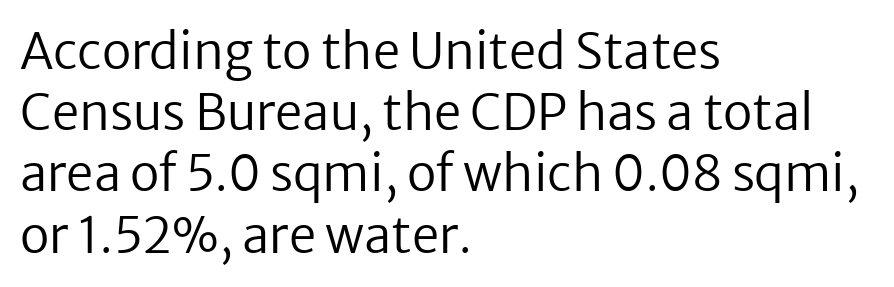
Q: Is the text bold? A: No.
Q: Is the text italic (slanted)? A: No, it is upright.
Q: Is the typeface a serif or a sans-serif typeface? A: Sans-serif.
Q: Is the text underlined? A: No.
Q: How is the paragraph aligned? A: Left-aligned.
Q: Is the spacing between letters normal or unusually wide? A: Normal.
Q: Is the spacing between lines tight, normal or loose? A: Normal.
Q: Width (condensed, normal, or wide)? A: Normal.
Q: Stroke contrast? A: Low.
Q: x-height? A: Medium.
Q: Monospaced? A: No.
